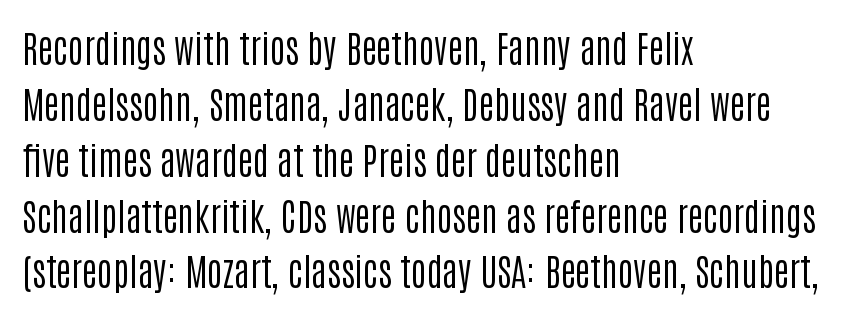
{"serif": "no", "italic": "no", "bold": "no", "weight": "regular", "width": "condensed", "stroke_contrast": "low", "x_height": "large", "monospaced": "no", "underline": "no", "align": "left", "line_spacing": "normal", "line_spacing_ratio": 1.51, "letter_spacing": "normal", "letter_spacing_em": 0.0, "glyph_px": 37}
